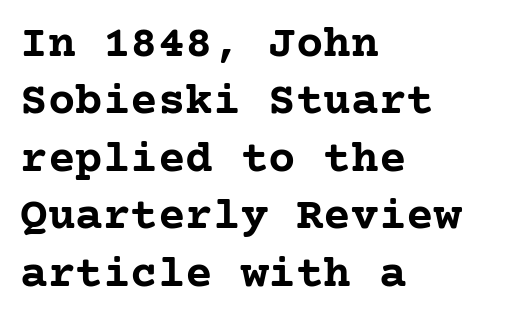
{"serif": "yes", "italic": "no", "bold": "yes", "weight": "semibold", "width": "normal", "stroke_contrast": "low", "x_height": "medium", "underline": "no", "align": "left", "line_spacing": "normal", "line_spacing_ratio": 1.25, "letter_spacing": "normal", "letter_spacing_em": 0.0, "glyph_px": 46}
